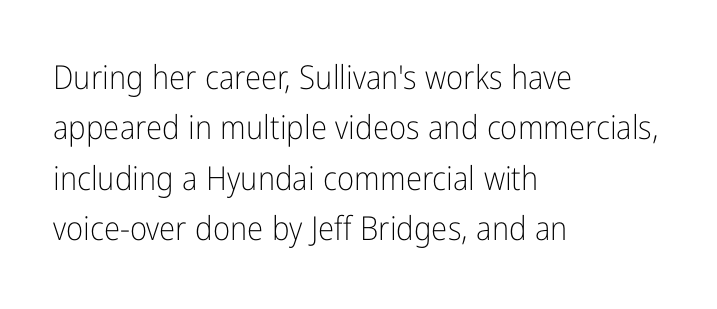
The image shows 33 px light, condensed sans-serif type, upright; set left-aligned, normal line spacing (1.53x), normal letter spacing, not underlined; low stroke contrast and a medium x-height.
